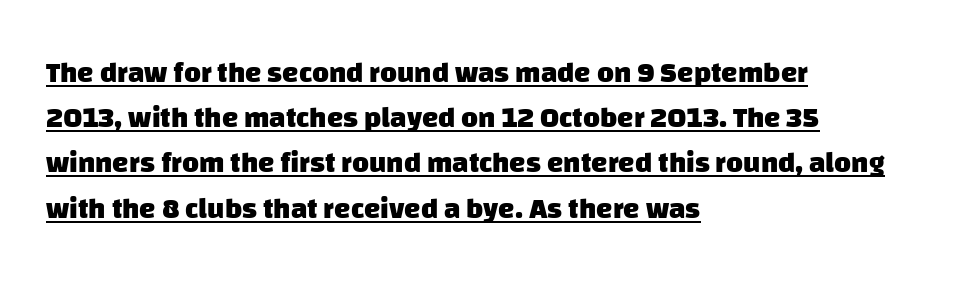
The image shows 29 px heavy sans-serif type; set left-aligned, normal line spacing (1.56x), normal letter spacing, underlined; low stroke contrast and a large x-height.
